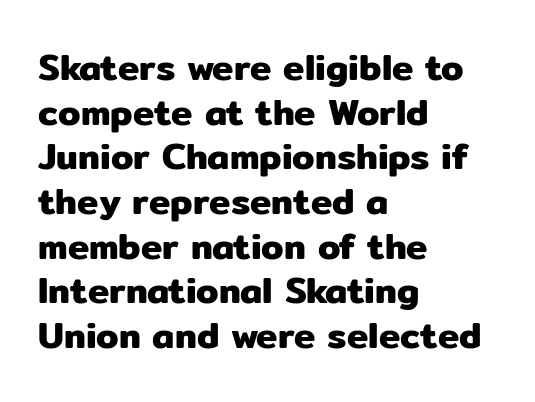
Q: Is the text italic (slanted)? A: No, it is upright.
Q: Is the typeface a serif or a sans-serif typeface? A: Sans-serif.
Q: Is the text underlined? A: No.
Q: How is the paragraph aligned? A: Left-aligned.
Q: Is the spacing between letters normal or unusually wide? A: Normal.
Q: Width (condensed, normal, or wide)? A: Normal.
Q: Stroke contrast? A: Low.
Q: x-height? A: Medium.
Q: Monospaced? A: No.
